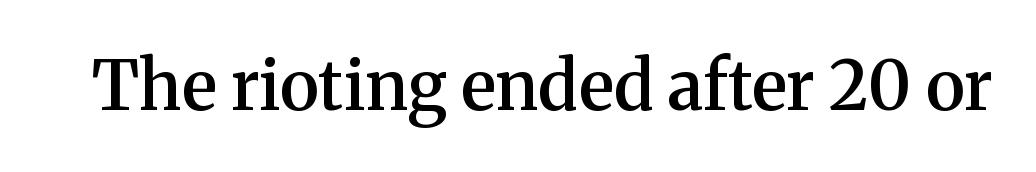
The image shows 68 px semibold serif type, upright; set normal letter spacing, not underlined; medium stroke contrast and a medium x-height.
